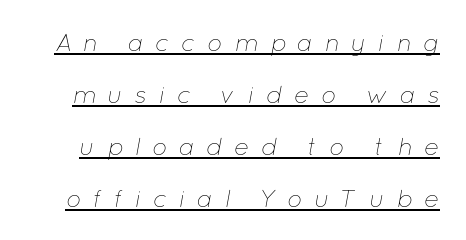
The line texture is sparse and dotted thanks to wide tracking. Honestly, the underline is the first thing you notice here. These lines were composed using italics. Each stroke keeps to a modest, everyday thickness or less. What's the leading like? Stretched, with rows far apart.
